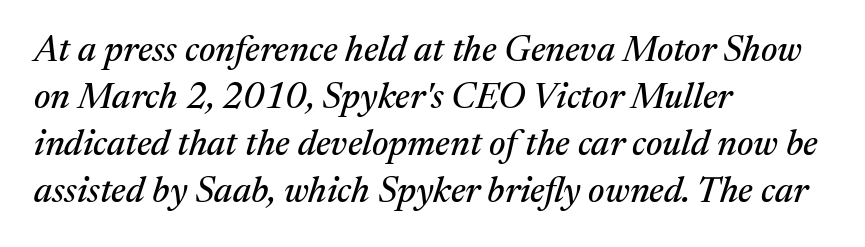
Nobody touched the tracking dial on this one. Italic? Definitely — the glyphs are oblique. Small tapered or slab feet sit at the stroke ends, so this counts as serif. Plain, unruled lines of type.
